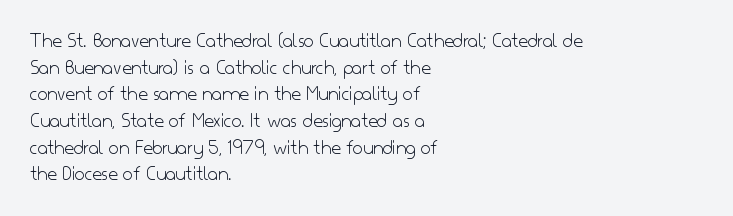
Q: Is the text bold? A: No.
Q: Is the text italic (slanted)? A: No, it is upright.
Q: Is the text underlined? A: No.
Q: How is the paragraph aligned? A: Left-aligned.
Q: Is the spacing between letters normal or unusually wide? A: Normal.
Q: Is the spacing between lines tight, normal or loose? A: Normal.
